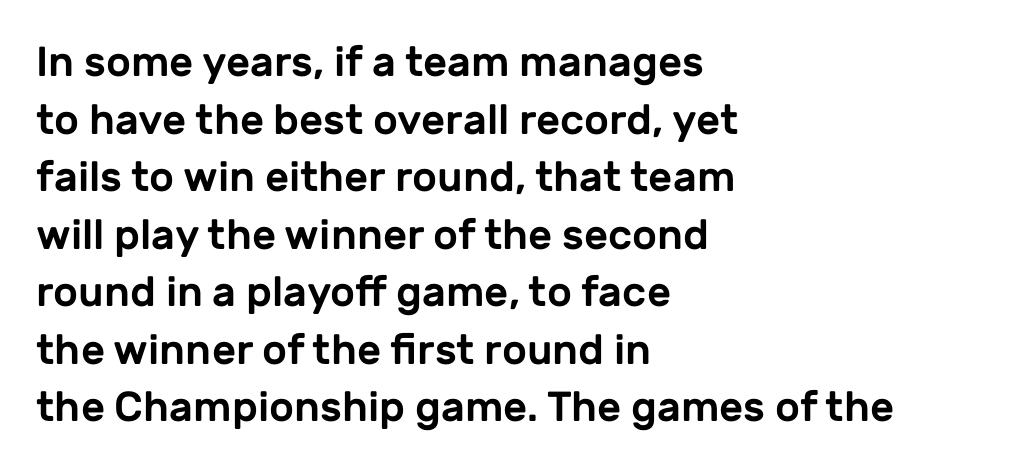
Q: Is the text italic (slanted)? A: No, it is upright.
Q: Is the typeface a serif or a sans-serif typeface? A: Sans-serif.
Q: Is the text underlined? A: No.
Q: How is the paragraph aligned? A: Left-aligned.
Q: Is the spacing between letters normal or unusually wide? A: Normal.
Q: Is the spacing between lines tight, normal or loose? A: Normal.
Q: Width (condensed, normal, or wide)? A: Normal.
Q: Stroke contrast? A: Low.
Q: x-height? A: Medium.
Q: Monospaced? A: No.
